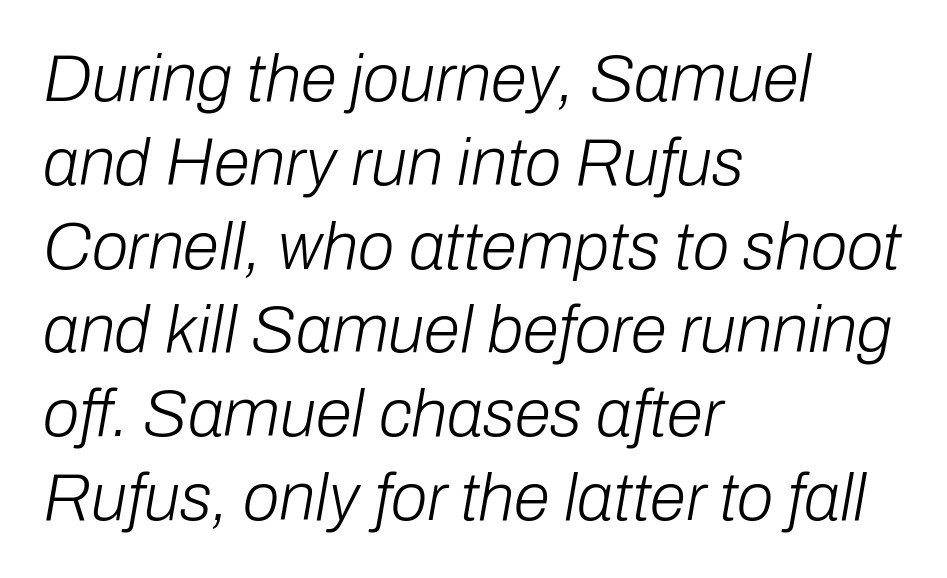
Q: Is the text bold? A: No.
Q: Is the text italic (slanted)? A: Yes, it leans right by about 10 degrees.
Q: Is the text underlined? A: No.
Q: How is the paragraph aligned? A: Left-aligned.
Q: Is the spacing between letters normal or unusually wide? A: Normal.
Q: Is the spacing between lines tight, normal or loose? A: Normal.
Q: Width (condensed, normal, or wide)? A: Normal.
Q: Stroke contrast? A: Low.
Q: x-height? A: Medium.
Q: Monospaced? A: No.
